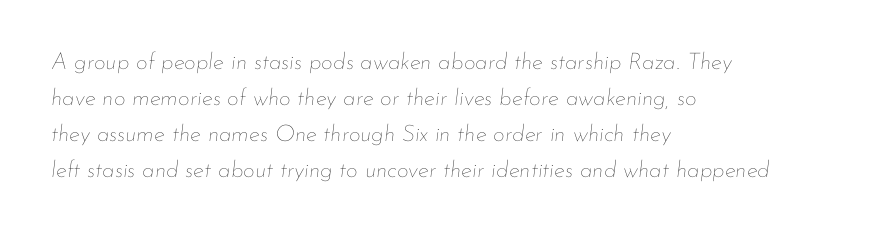
Q: Is the text bold? A: No.
Q: Is the text italic (slanted)? A: Yes, it leans right by about 7 degrees.
Q: Is the text underlined? A: No.
Q: How is the paragraph aligned? A: Left-aligned.
Q: Is the spacing between letters normal or unusually wide? A: Normal.
Q: Is the spacing between lines tight, normal or loose? A: Normal.
